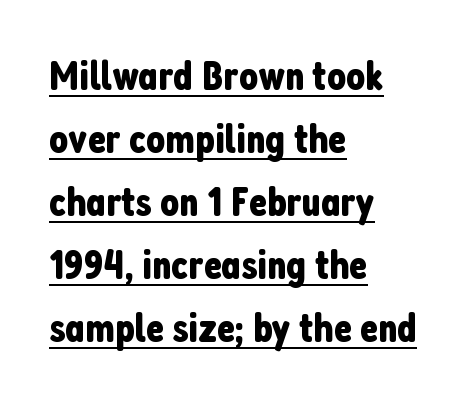
Q: Is the text italic (slanted)? A: No, it is upright.
Q: Is the typeface a serif or a sans-serif typeface? A: Sans-serif.
Q: Is the text underlined? A: Yes.
Q: How is the paragraph aligned? A: Left-aligned.
Q: Is the spacing between letters normal or unusually wide? A: Normal.
Q: Is the spacing between lines tight, normal or loose? A: Normal.
Q: Width (condensed, normal, or wide)? A: Condensed.
Q: Stroke contrast? A: Low.
Q: x-height? A: Medium.
Q: Monospaced? A: No.
